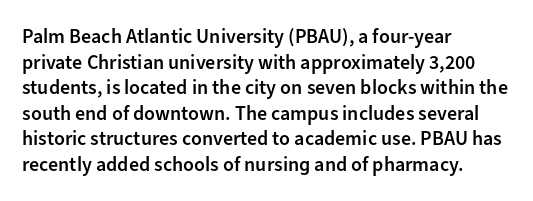
Q: Is the text bold? A: Semi-bold.
Q: Is the text italic (slanted)? A: No, it is upright.
Q: Is the text underlined? A: No.
Q: How is the paragraph aligned? A: Left-aligned.
Q: Is the spacing between letters normal or unusually wide? A: Normal.
Q: Is the spacing between lines tight, normal or loose? A: Normal.
